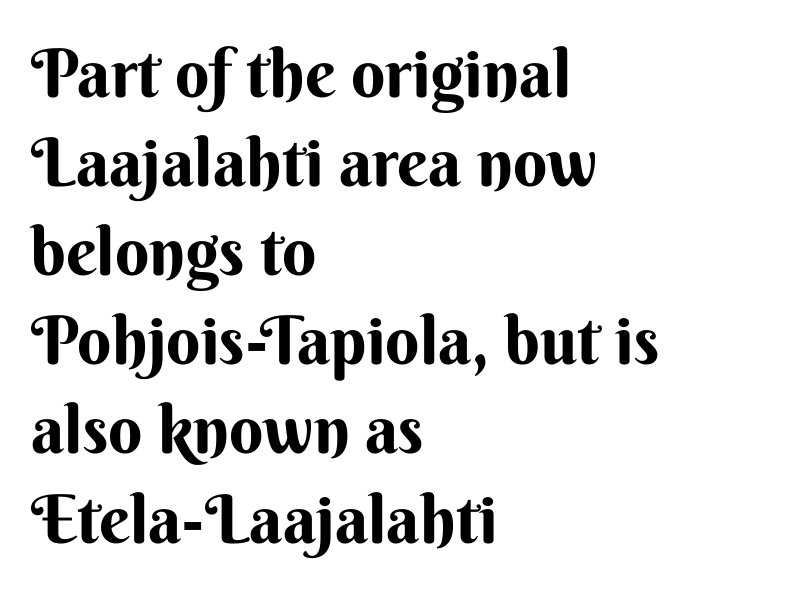
{"serif": "no", "italic": "no", "width": "normal", "stroke_contrast": "medium", "x_height": "small", "monospaced": "no", "underline": "no", "align": "left", "line_spacing": "normal", "line_spacing_ratio": 1.33, "letter_spacing": "normal", "letter_spacing_em": 0.0, "glyph_px": 67}
